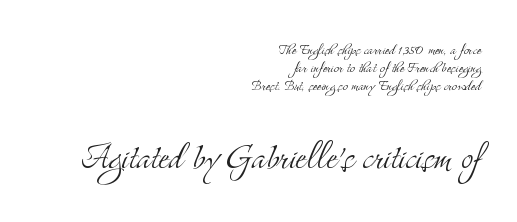
Q: Is the text bold? A: No.
Q: Is the text italic (slanted)? A: Yes.
Q: Is the typeface a serif or a sans-serif typeface? A: Serif.
Q: Is the text underlined? A: No.
Q: How is the paragraph aligned? A: Right-aligned.
Q: Is the spacing between letters normal or unusually wide? A: Normal.
Q: Is the spacing between lines tight, normal or loose? A: Tight.
Q: Which block of text is set in a larger size, the first (top) or the second (bottom)? A: The second (bottom) one.
Q: Width (condensed, normal, or wide)? A: Condensed.
Q: Stroke contrast? A: Medium.
Q: x-height? A: Small.
Q: Monospaced? A: No.
